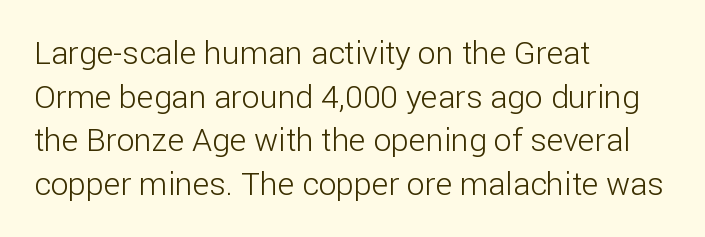
{"serif": "no", "italic": "no", "bold": "no", "weight": "light", "width": "normal", "stroke_contrast": "low", "x_height": "medium", "monospaced": "no", "underline": "no", "align": "left", "line_spacing": "normal", "line_spacing_ratio": 1.36, "letter_spacing": "normal", "letter_spacing_em": 0.0, "glyph_px": 32}
